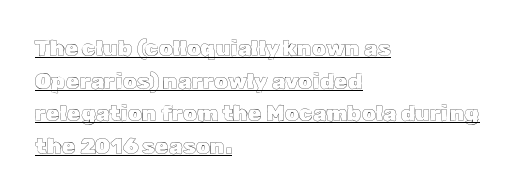
Q: Is the text italic (slanted)? A: No, it is upright.
Q: Is the text underlined? A: Yes.
Q: How is the paragraph aligned? A: Left-aligned.
Q: Is the spacing between letters normal or unusually wide? A: Normal.
Q: Is the spacing between lines tight, normal or loose? A: Normal.
